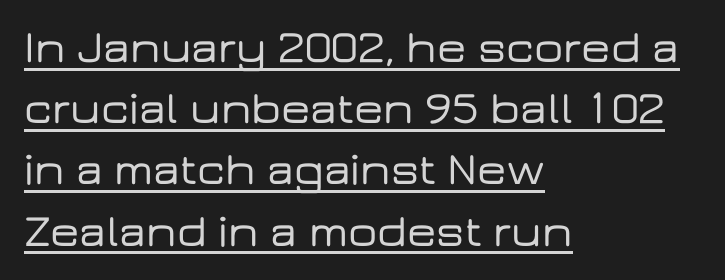
The string is rendered with underlining switched on. These lines are rendered in a variable-pitch font. Left-aligned paragraph, ragged on the right. Is there much room between lines? A standard amount, neither cramped nor airy. Serifs: no, the terminals of the letterforms are clean. The tracking reads as untouched default to a designer's eye.
